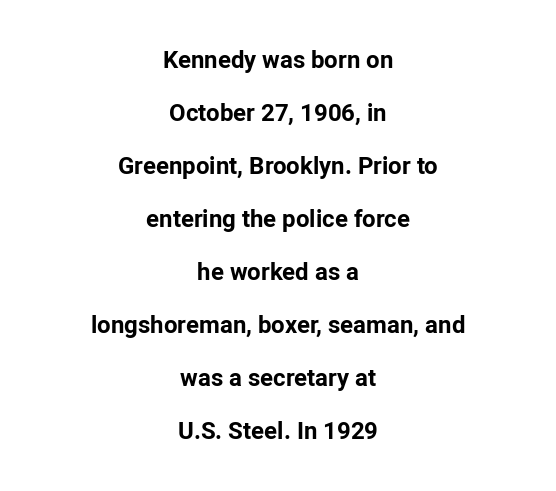
The image shows 24 px bold type, upright; set centered, loose line spacing (2.21x), normal letter spacing, not underlined.
